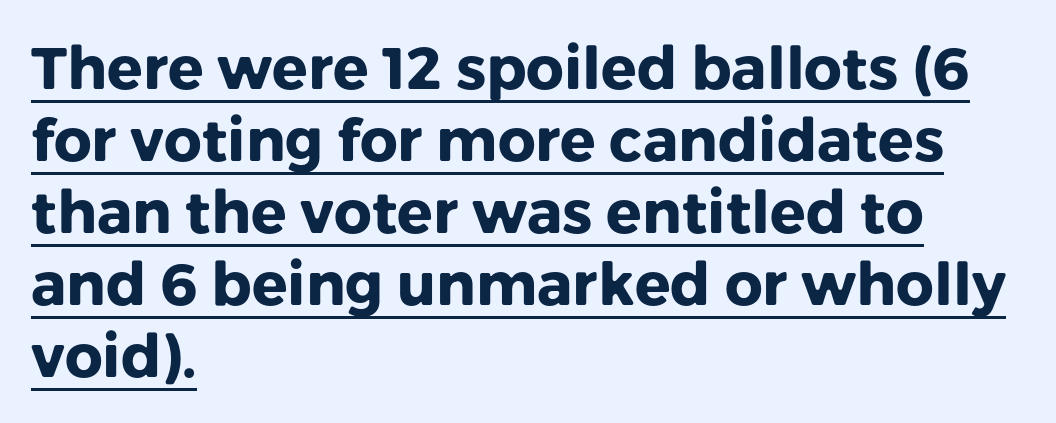
Emphasis is given by a line drawn under the lettering. The type family on display is of the sans-serif kind. Do the characters align in a grid? No, the font is proportional. These lines carry a lot of weight — the face is fully bold. Does extra space separate the letters? No, they use regular spacing.
